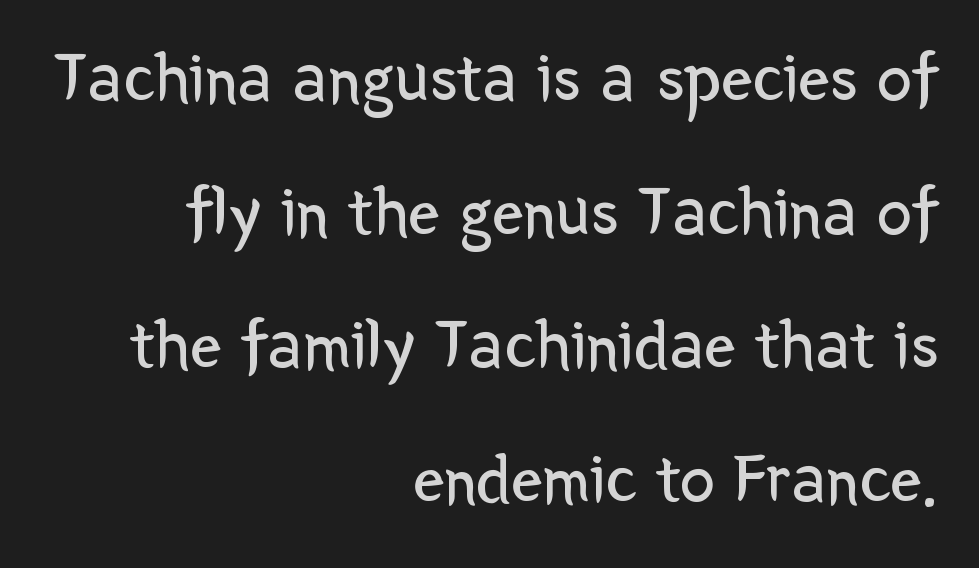
Q: Is the text bold? A: No.
Q: Is the text italic (slanted)? A: No, it is upright.
Q: Is the typeface a serif or a sans-serif typeface? A: Sans-serif.
Q: Is the text underlined? A: No.
Q: How is the paragraph aligned? A: Right-aligned.
Q: Is the spacing between letters normal or unusually wide? A: Normal.
Q: Is the spacing between lines tight, normal or loose? A: Loose.
Q: Width (condensed, normal, or wide)? A: Normal.
Q: Stroke contrast? A: Low.
Q: x-height? A: Medium.
Q: Monospaced? A: No.
